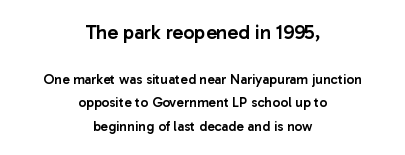
{"italic": "no", "bold": "semi", "underline": "no", "align": "center", "line_spacing": "normal", "line_spacing_ratio": 1.68, "letter_spacing": "normal", "letter_spacing_em": 0.0, "larger_block": "first", "size_ratio": 1.43, "glyph_px": 20}
